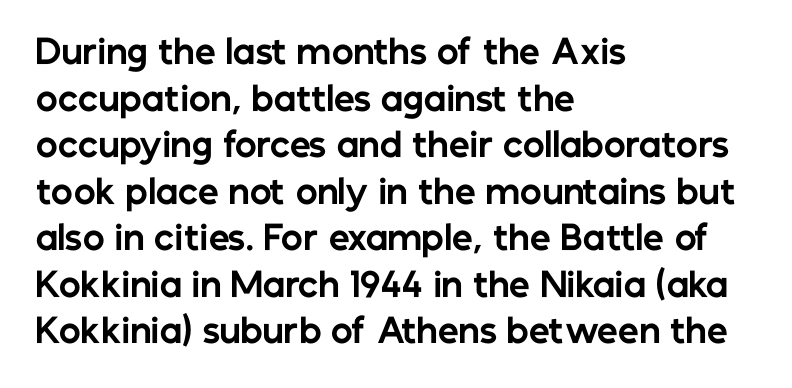
{"serif": "no", "italic": "no", "bold": "yes", "weight": "bold", "width": "normal", "stroke_contrast": "low", "x_height": "medium", "monospaced": "no", "underline": "no", "align": "left", "line_spacing": "normal", "line_spacing_ratio": 1.41, "letter_spacing": "normal", "letter_spacing_em": 0.0, "glyph_px": 33}
